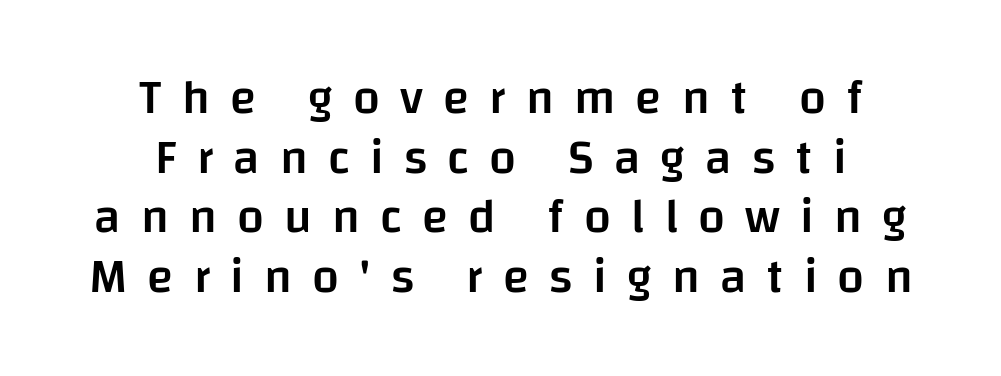
The image shows 48 px semibold sans-serif type, upright; set centered, line spacing 1.24x, unusually wide letter spacing (+0.42 em), not underlined; low stroke contrast and a large x-height.
